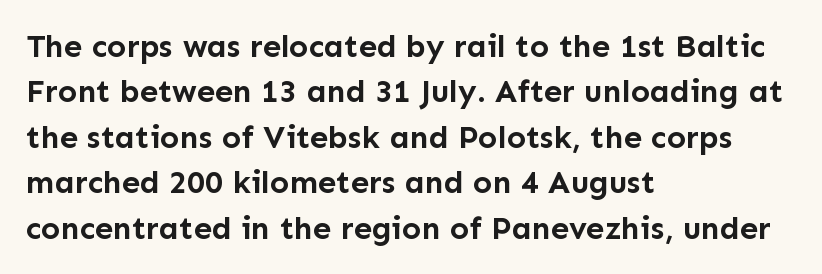
{"serif": "no", "italic": "no", "bold": "yes", "weight": "semibold", "width": "normal", "stroke_contrast": "low", "x_height": "medium", "monospaced": "no", "underline": "no", "align": "left", "line_spacing": "normal", "line_spacing_ratio": 1.42, "letter_spacing": "normal", "letter_spacing_em": 0.0, "glyph_px": 32}
